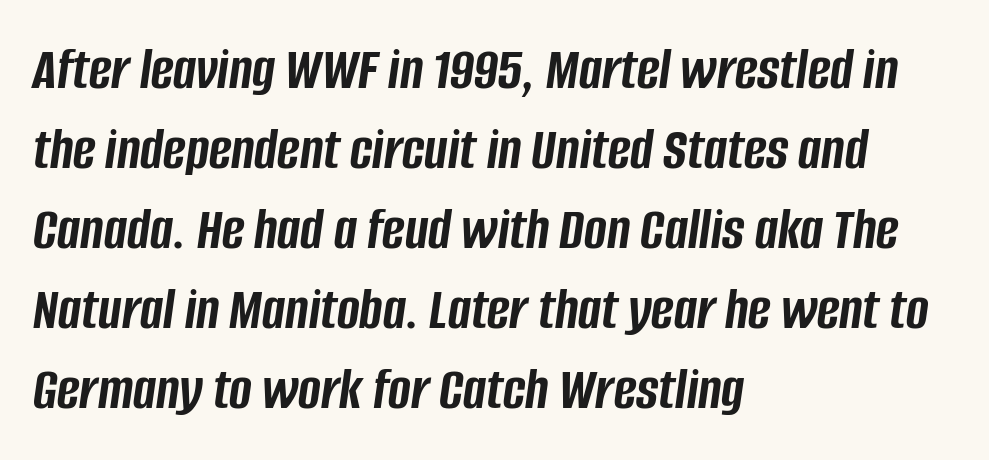
Q: Is the text bold? A: Yes.
Q: Is the text italic (slanted)? A: Yes, it leans right by about 8 degrees.
Q: Is the text underlined? A: No.
Q: How is the paragraph aligned? A: Left-aligned.
Q: Is the spacing between letters normal or unusually wide? A: Normal.
Q: Is the spacing between lines tight, normal or loose? A: Normal.
Q: Width (condensed, normal, or wide)? A: Condensed.
Q: Stroke contrast? A: Low.
Q: x-height? A: Large.
Q: Monospaced? A: No.
